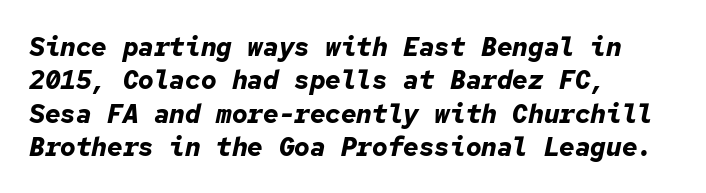
The image shows 26 px bold type, italic (leaning right); set left-aligned, normal line spacing (1.28x), normal letter spacing, not underlined.
